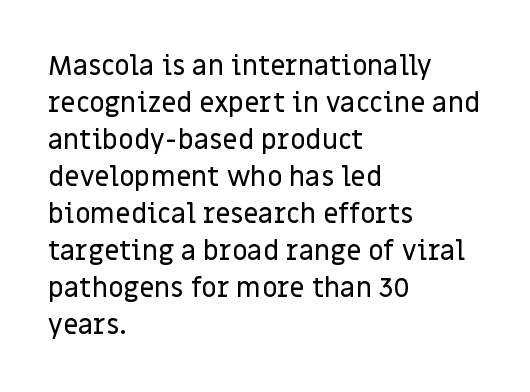
{"italic": "no", "underline": "no", "align": "left", "line_spacing": "normal", "line_spacing_ratio": 1.37, "letter_spacing": "normal", "letter_spacing_em": 0.0, "glyph_px": 27}
